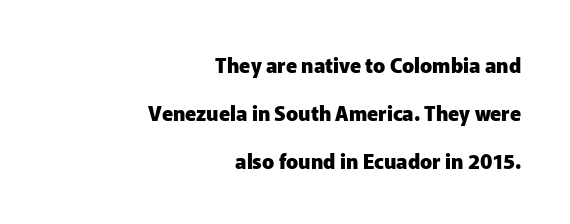
{"italic": "no", "bold": "yes", "underline": "no", "align": "right", "line_spacing": "loose", "line_spacing_ratio": 2.4, "letter_spacing": "normal", "letter_spacing_em": 0.0, "glyph_px": 20}
